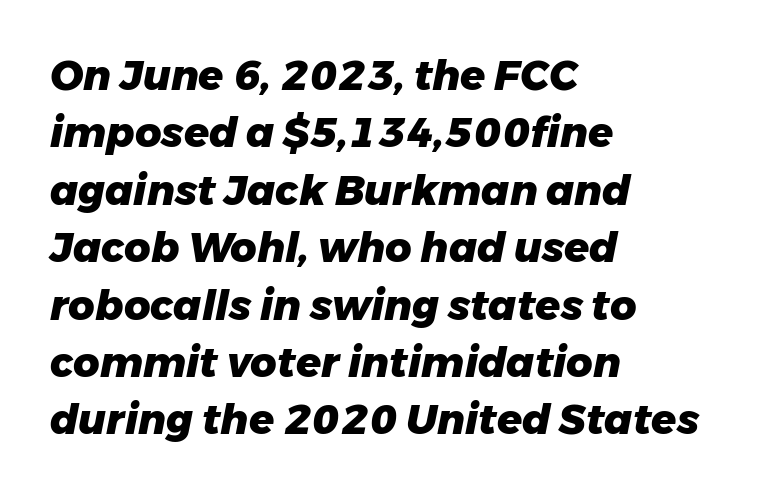
{"italic": "yes", "lean": "right", "slant_degrees": 11, "bold": "yes", "weight": "heavy", "width": "normal", "stroke_contrast": "low", "x_height": "medium", "monospaced": "no", "underline": "no", "align": "left", "line_spacing": "normal", "line_spacing_ratio": 1.4, "letter_spacing": "normal", "letter_spacing_em": 0.0, "glyph_px": 41}
